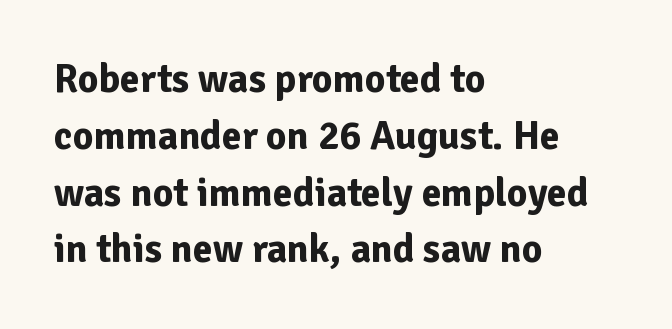
Q: Is the text bold? A: Yes.
Q: Is the text italic (slanted)? A: No, it is upright.
Q: Is the typeface a serif or a sans-serif typeface? A: Sans-serif.
Q: Is the text underlined? A: No.
Q: How is the paragraph aligned? A: Left-aligned.
Q: Is the spacing between letters normal or unusually wide? A: Normal.
Q: Is the spacing between lines tight, normal or loose? A: Normal.
Q: Width (condensed, normal, or wide)? A: Normal.
Q: Stroke contrast? A: Low.
Q: x-height? A: Medium.
Q: Monospaced? A: No.
